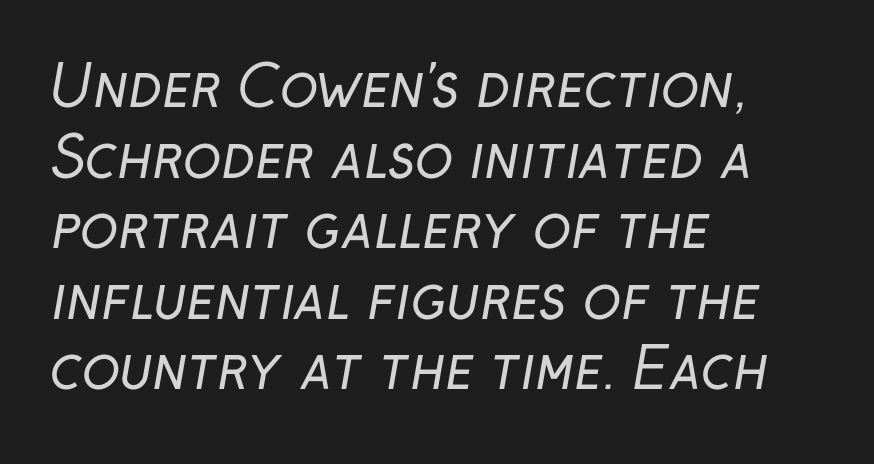
The image shows 56 px regular-weight sans-serif type; set left-aligned, normal line spacing (1.26x), normal letter spacing, not underlined; low stroke contrast and a medium x-height.
